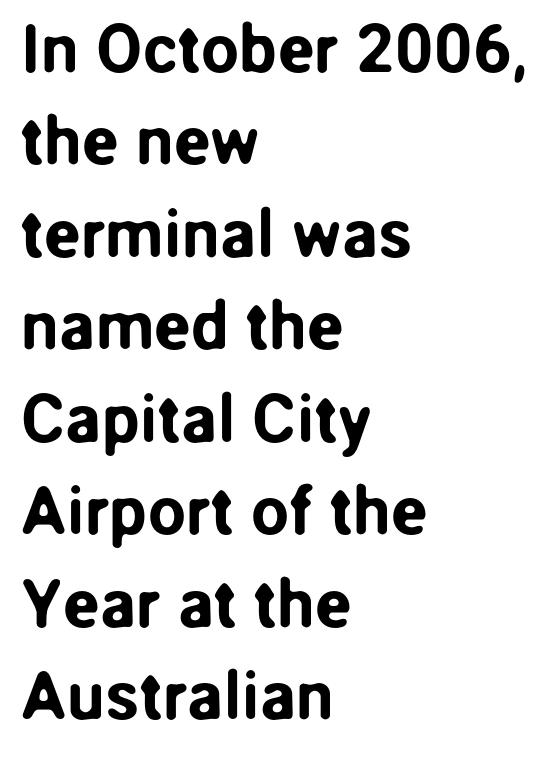
Q: Is the text italic (slanted)? A: No, it is upright.
Q: Is the typeface a serif or a sans-serif typeface? A: Sans-serif.
Q: Is the text underlined? A: No.
Q: How is the paragraph aligned? A: Left-aligned.
Q: Is the spacing between letters normal or unusually wide? A: Normal.
Q: Is the spacing between lines tight, normal or loose? A: Normal.
Q: Width (condensed, normal, or wide)? A: Normal.
Q: Stroke contrast? A: Low.
Q: x-height? A: Medium.
Q: Monospaced? A: No.
